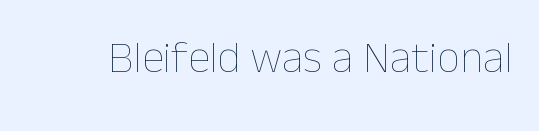
The image shows 45 px thin type, upright; set normal letter spacing, not underlined; low stroke contrast and a medium x-height.
